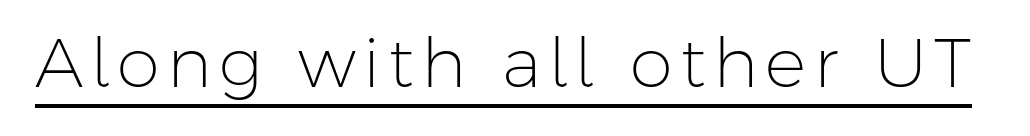
The image shows 69 px light sans-serif type, upright; set underlined; low stroke contrast and a medium x-height.
